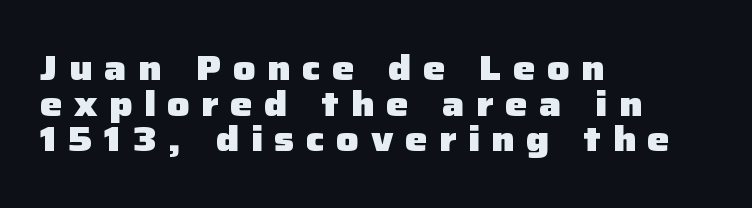
How are the letters spaced? Widely, with obvious added tracking. Italic? Not at all — the glyphs are vertical. Students, this is bold: see how much ink each stroke carries. Each letter keeps its own natural width here, so spacing adapts to shape.
